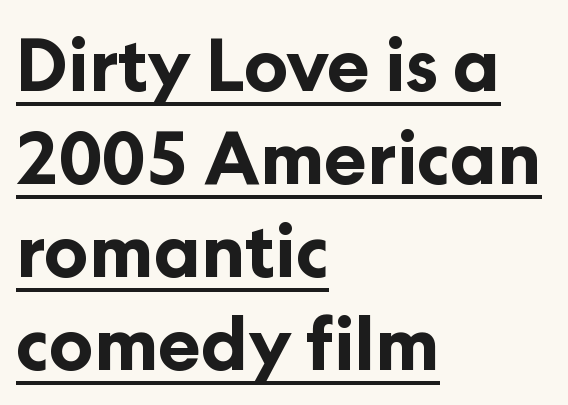
The image shows 72 px bold sans-serif type, upright; set left-aligned, normal line spacing (1.29x), normal letter spacing, underlined; low stroke contrast and a medium x-height.
